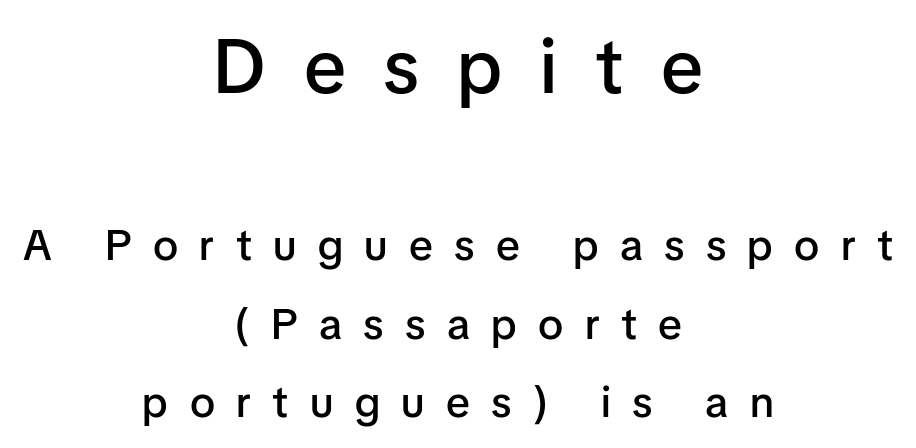
The passage shown is typed in a proportional face where columns would drift. Underline: absent. Does the lettering tilt? It doesn't — this is upright. Visually, the top section dominates because its glyphs are scaled up.
